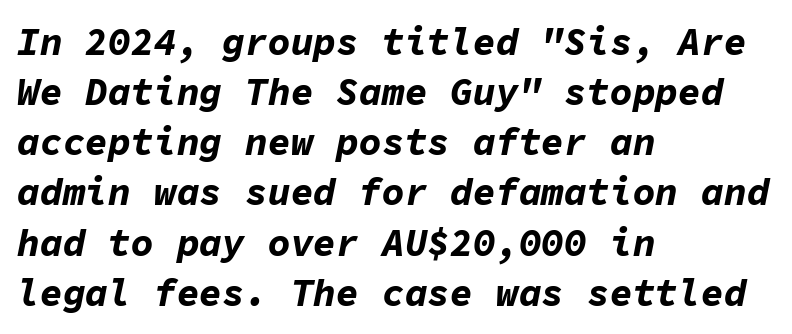
Q: Is the text bold? A: Yes.
Q: Is the text italic (slanted)? A: Yes, it leans right by about 11 degrees.
Q: Is the text underlined? A: No.
Q: How is the paragraph aligned? A: Left-aligned.
Q: Is the spacing between letters normal or unusually wide? A: Normal.
Q: Is the spacing between lines tight, normal or loose? A: Normal.
Q: Width (condensed, normal, or wide)? A: Normal.
Q: Stroke contrast? A: Low.
Q: x-height? A: Medium.
Q: Monospaced? A: Yes.
